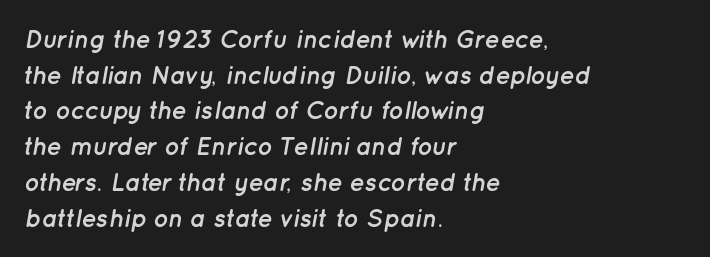
Q: Is the text bold? A: Yes.
Q: Is the text italic (slanted)? A: Yes, it leans right by about 12 degrees.
Q: Is the text underlined? A: No.
Q: How is the paragraph aligned? A: Left-aligned.
Q: Is the spacing between letters normal or unusually wide? A: Normal.
Q: Is the spacing between lines tight, normal or loose? A: Normal.
